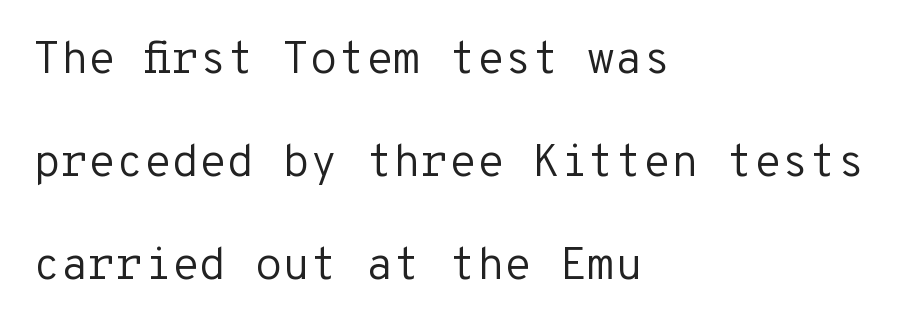
Q: Is the text bold? A: No.
Q: Is the text italic (slanted)? A: No, it is upright.
Q: Is the typeface a serif or a sans-serif typeface? A: Sans-serif.
Q: Is the text underlined? A: No.
Q: How is the paragraph aligned? A: Left-aligned.
Q: Is the spacing between letters normal or unusually wide? A: Normal.
Q: Is the spacing between lines tight, normal or loose? A: Loose.
Q: Width (condensed, normal, or wide)? A: Normal.
Q: Stroke contrast? A: Low.
Q: x-height? A: Medium.
Q: Monospaced? A: Yes.
